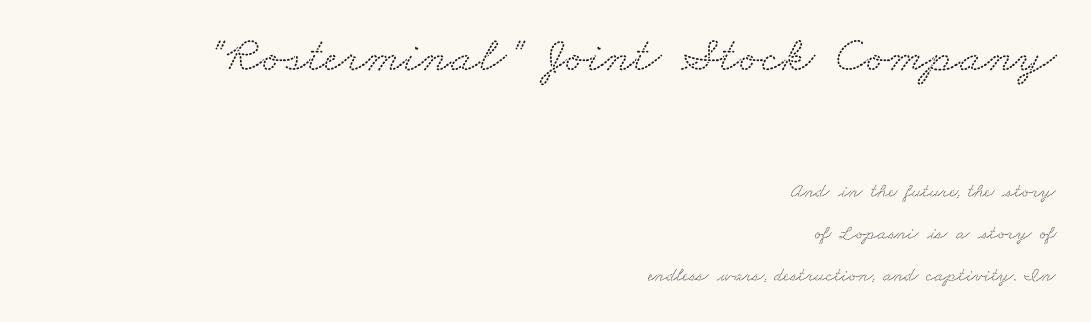
Q: Is the typeface a serif or a sans-serif typeface? A: Serif.
Q: Is the text underlined? A: No.
Q: How is the paragraph aligned? A: Right-aligned.
Q: Is the spacing between letters normal or unusually wide? A: Normal.
Q: Is the spacing between lines tight, normal or loose? A: Loose.
Q: Which block of text is set in a larger size, the first (top) or the second (bottom)? A: The first (top) one.
Q: Width (condensed, normal, or wide)? A: Wide.
Q: Stroke contrast? A: Low.
Q: x-height? A: Small.
Q: Monospaced? A: No.
